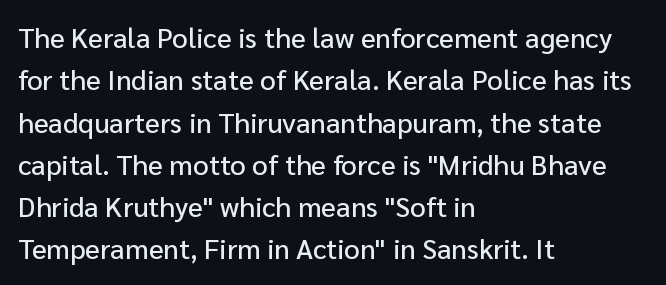
Q: Is the text italic (slanted)? A: No, it is upright.
Q: Is the typeface a serif or a sans-serif typeface? A: Sans-serif.
Q: Is the text underlined? A: No.
Q: How is the paragraph aligned? A: Left-aligned.
Q: Is the spacing between letters normal or unusually wide? A: Normal.
Q: Is the spacing between lines tight, normal or loose? A: Normal.
Q: Width (condensed, normal, or wide)? A: Normal.
Q: Stroke contrast? A: Low.
Q: x-height? A: Medium.
Q: Monospaced? A: No.
